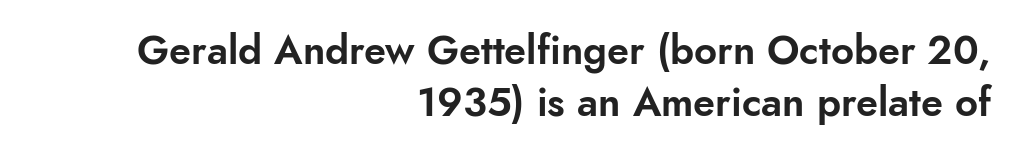
{"serif": "no", "italic": "no", "width": "normal", "stroke_contrast": "low", "x_height": "small", "monospaced": "no", "underline": "no", "align": "right", "line_spacing": "normal", "line_spacing_ratio": 1.3, "letter_spacing": "normal", "letter_spacing_em": 0.0, "glyph_px": 40}
